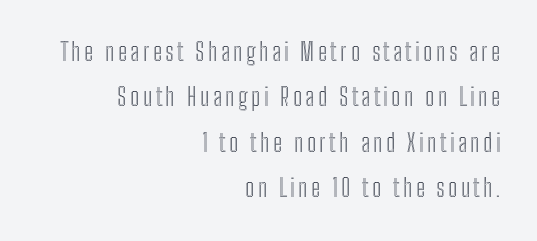
The image shows 24 px text type, upright; set right-aligned, line spacing 1.89x, not underlined.
